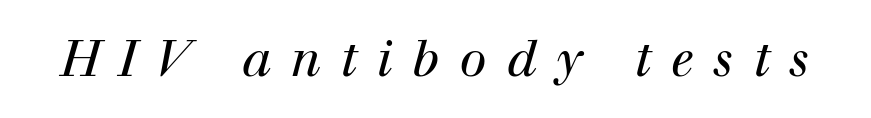
Q: Is the text bold? A: No.
Q: Is the text italic (slanted)? A: Yes, it leans right by about 12 degrees.
Q: Is the typeface a serif or a sans-serif typeface? A: Serif.
Q: Is the text underlined? A: No.
Q: Is the spacing between letters normal or unusually wide? A: Unusually wide.
Q: Width (condensed, normal, or wide)? A: Normal.
Q: Stroke contrast? A: High.
Q: x-height? A: Medium.
Q: Monospaced? A: No.
